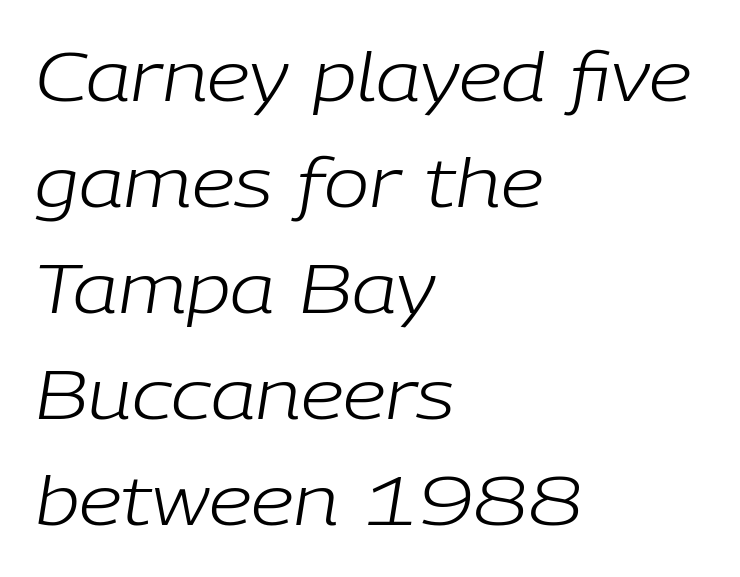
Q: Is the text bold? A: No.
Q: Is the text italic (slanted)? A: Yes, it leans right by about 9 degrees.
Q: Is the text underlined? A: No.
Q: How is the paragraph aligned? A: Left-aligned.
Q: Is the spacing between letters normal or unusually wide? A: Normal.
Q: Is the spacing between lines tight, normal or loose? A: Normal.
Q: Width (condensed, normal, or wide)? A: Normal.
Q: Stroke contrast? A: Low.
Q: x-height? A: Medium.
Q: Monospaced? A: No.
